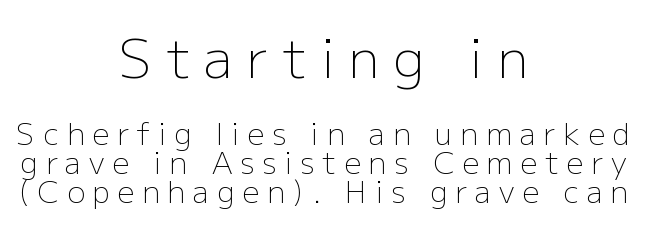
{"serif": "no", "italic": "no", "bold": "no", "weight": "light", "width": "normal", "stroke_contrast": "low", "x_height": "medium", "monospaced": "no", "underline": "no", "align": "center", "line_spacing": "tight", "line_spacing_ratio": 0.97, "letter_spacing": "wide", "letter_spacing_em": 0.26, "larger_block": "first", "size_ratio": 1.77, "glyph_px": 53}
